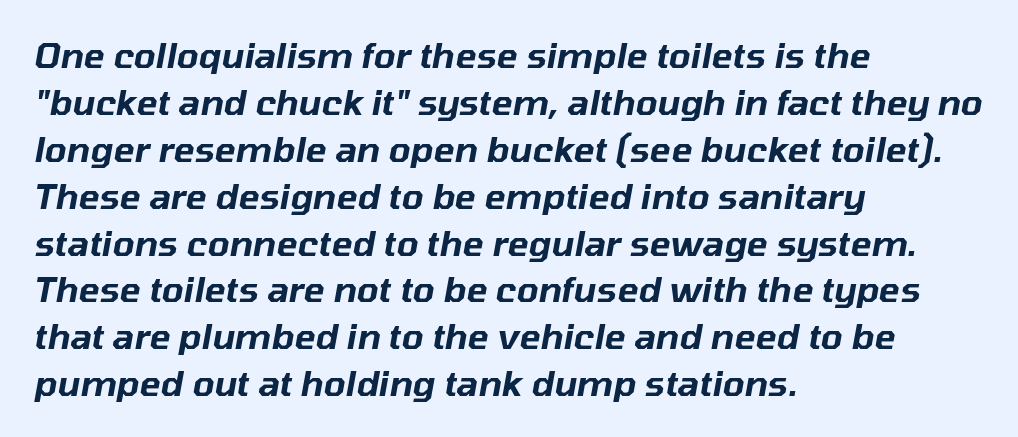
This rendering features lettering with no underline. Emphasis-style slanted type is in use. Standard letterfit; no display-style spreading of the glyphs. The compositor pushed each line to the left boundary.
